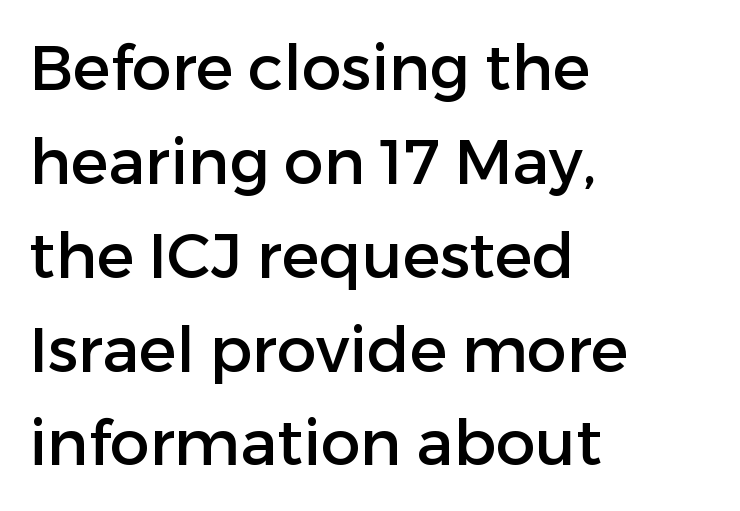
The image shows 63 px sans-serif type, upright; set left-aligned, normal line spacing (1.49x), normal letter spacing, not underlined; low stroke contrast and a medium x-height.
